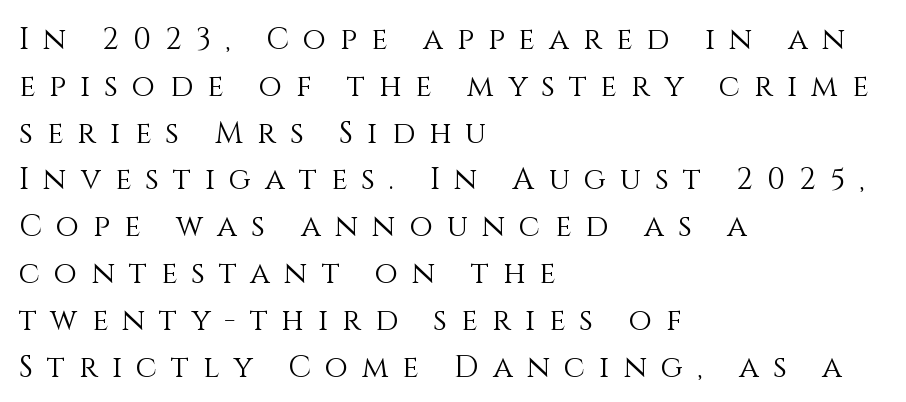
{"italic": "no", "bold": "no", "weight": "light", "width": "normal", "stroke_contrast": "medium", "x_height": "large", "monospaced": "no", "underline": "no", "align": "left", "line_spacing": "normal", "line_spacing_ratio": 1.56, "letter_spacing": "wide", "letter_spacing_em": 0.47, "glyph_px": 30}
